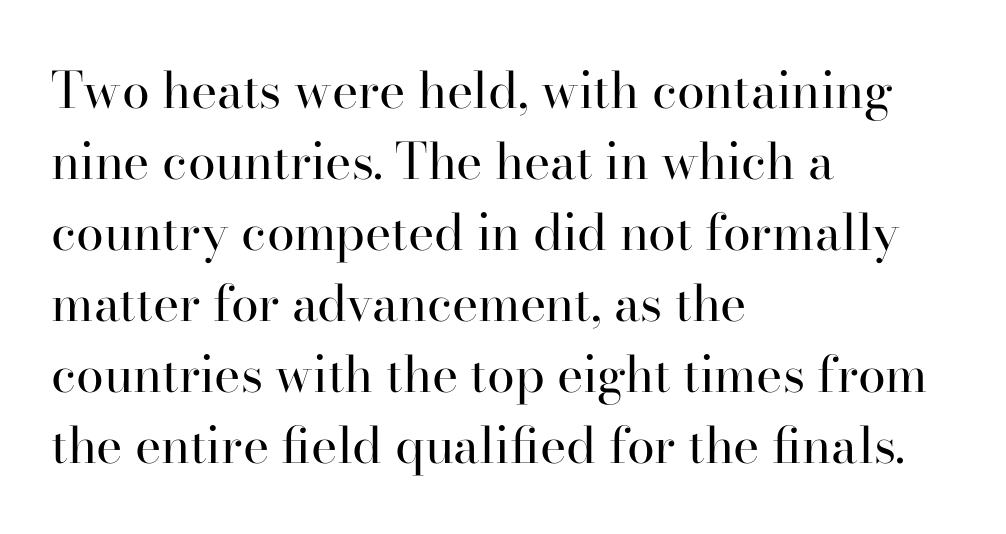
{"serif": "yes", "italic": "no", "bold": "no", "weight": "regular", "width": "normal", "stroke_contrast": "high", "x_height": "small", "monospaced": "no", "underline": "no", "align": "left", "line_spacing": "normal", "line_spacing_ratio": 1.42, "letter_spacing": "normal", "letter_spacing_em": 0.0, "glyph_px": 50}
